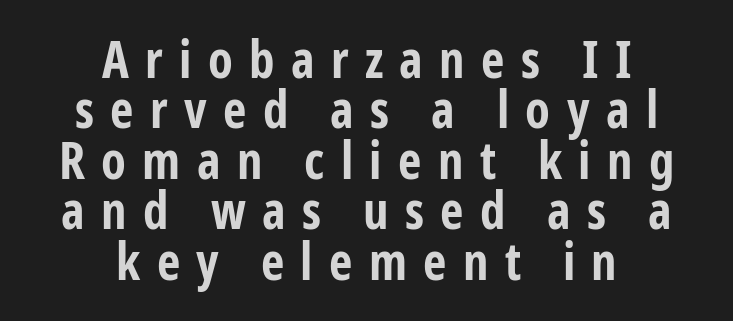
One glance says dense: line gaps are narrower than usual. Words appear elongated and porous because spacing is wide. Posture: upright roman. Typographic density is high because the face is bold. Short and long lines alike share a common midpoint.
